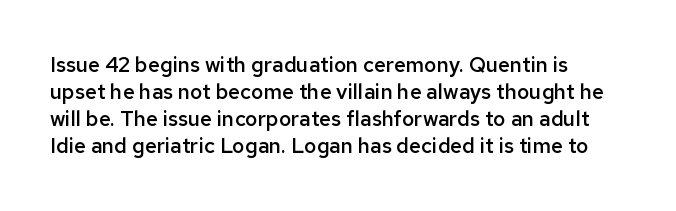
{"italic": "no", "bold": "semi", "underline": "no", "align": "left", "line_spacing": "normal", "line_spacing_ratio": 1.29, "letter_spacing": "normal", "letter_spacing_em": 0.0, "glyph_px": 21}
